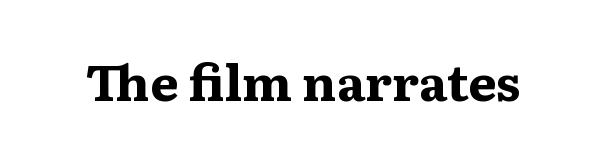
The image shows 50 px bold, wide serif type, upright; set normal letter spacing, not underlined; medium stroke contrast and a medium x-height.
